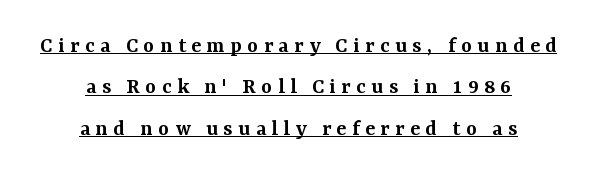
The glyphs are accompanied by a horizontal stroke just below them. Short and long lines alike share a common midpoint. The font is running at a semibold setting, under full bold. Style check: upright. Look at the tracking — it's clearly loosened, letters drifting apart.
